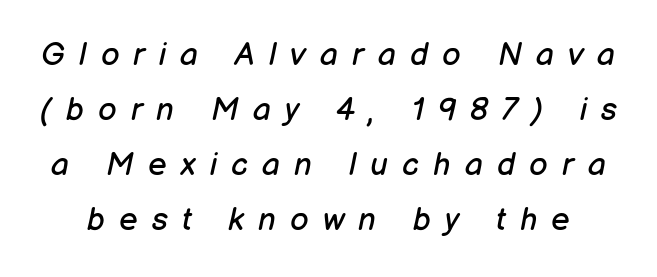
{"italic": "yes", "lean": "right", "slant_degrees": 12, "bold": "no", "weight": "regular", "width": "normal", "stroke_contrast": "low", "x_height": "medium", "monospaced": "no", "underline": "no", "line_spacing_ratio": 1.72, "letter_spacing": "wide", "letter_spacing_em": 0.44, "glyph_px": 32}
